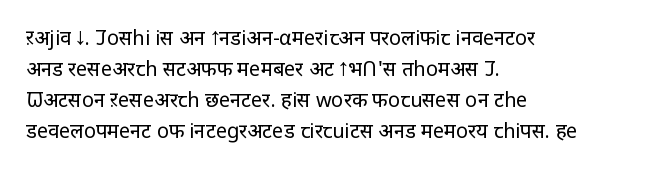
The image shows 20 px text type, upright; set left-aligned, normal line spacing (1.55x), normal letter spacing, not underlined.
